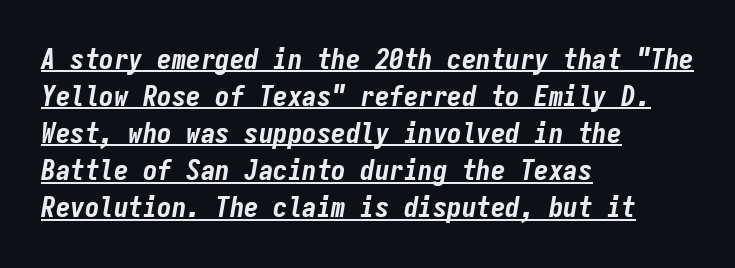
{"italic": "yes", "lean": "right", "slant_degrees": 9, "bold": "yes", "weight": "bold", "width": "condensed", "stroke_contrast": "low", "x_height": "medium", "monospaced": "yes", "underline": "yes", "align": "left", "line_spacing": "normal", "line_spacing_ratio": 1.28, "letter_spacing": "normal", "letter_spacing_em": 0.0, "glyph_px": 29}
